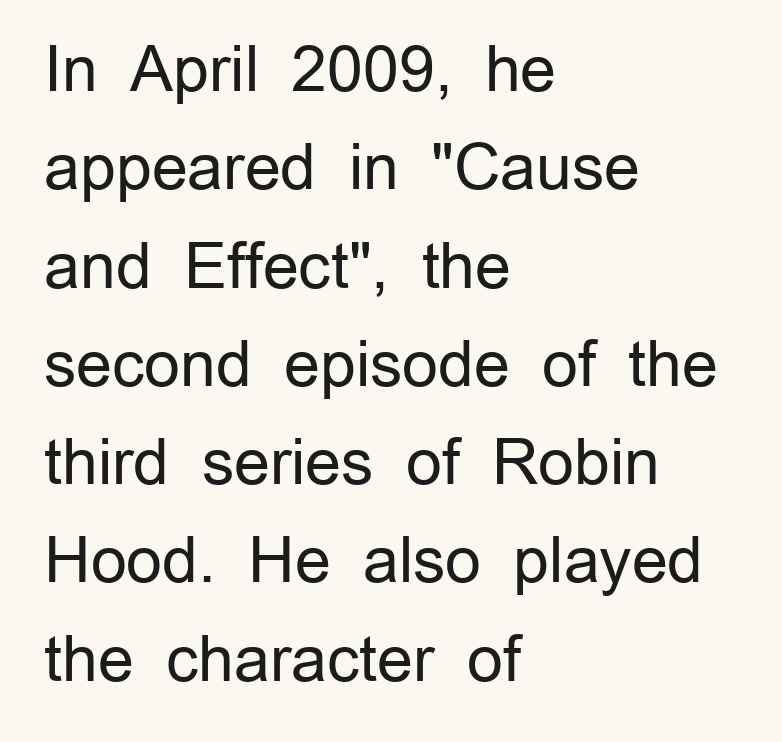
Stroke terminals: plain, sans-serif. The paragraph shown leans on its left margin. Tracking value appears to be zero — textbook default spacing. Rendered with straight, roman letterforms. Quick note: interline space is typical. Descenders are the only things crossing below the line.
